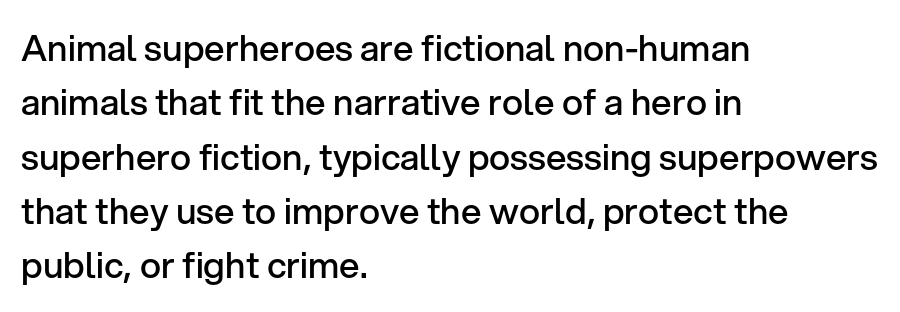
A bare baseline throughout the passage. These words are printed semibold, heavier than regular yet not bold. Is the block centered? No — it sits flush against the left margin. Leading matches the norm, producing a regular column. The tracking reads as untouched default to a designer's eye.
